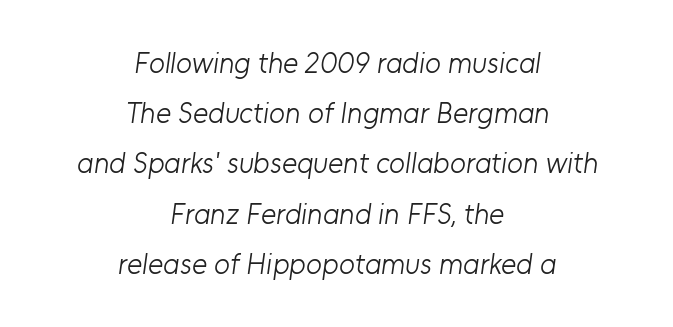
Q: Is the text bold? A: No.
Q: Is the typeface a serif or a sans-serif typeface? A: Sans-serif.
Q: Is the text underlined? A: No.
Q: How is the paragraph aligned? A: Centered.
Q: Is the spacing between letters normal or unusually wide? A: Normal.
Q: Width (condensed, normal, or wide)? A: Normal.
Q: Stroke contrast? A: Low.
Q: x-height? A: Medium.
Q: Monospaced? A: No.
